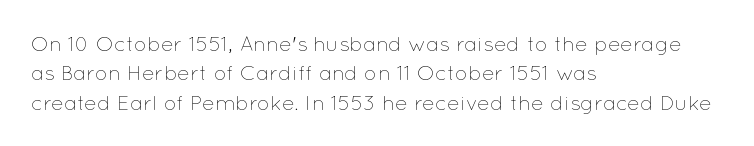
Q: Is the text bold? A: No.
Q: Is the text italic (slanted)? A: No, it is upright.
Q: Is the text underlined? A: No.
Q: How is the paragraph aligned? A: Left-aligned.
Q: Is the spacing between letters normal or unusually wide? A: Normal.
Q: Is the spacing between lines tight, normal or loose? A: Normal.
